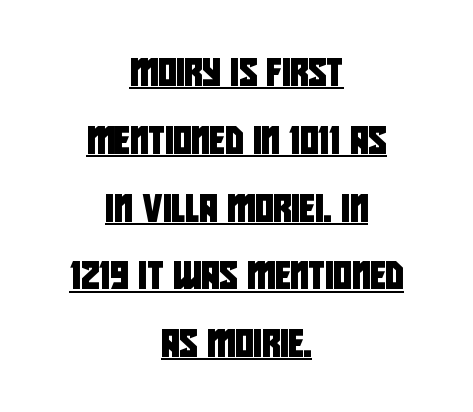
Q: Is the typeface a serif or a sans-serif typeface? A: Sans-serif.
Q: Is the text underlined? A: Yes.
Q: How is the paragraph aligned? A: Centered.
Q: Is the spacing between letters normal or unusually wide? A: Normal.
Q: Is the spacing between lines tight, normal or loose? A: Loose.
Q: Width (condensed, normal, or wide)? A: Condensed.
Q: Stroke contrast? A: Low.
Q: x-height? A: Large.
Q: Monospaced? A: No.
